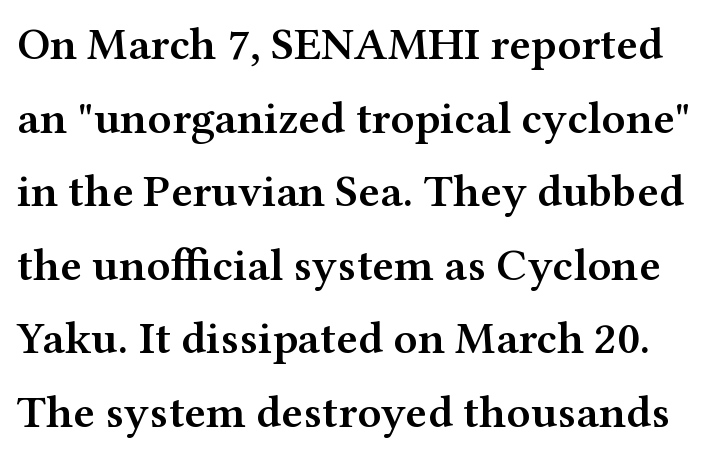
The font is running at a semibold setting, under full bold. Type style note: has serifs. Here the designer chose a conventional face with non-uniform glyph widths. The letters stand upright; this is a roman face. These lines sit exactly where default settings would place them. The zone under the glyphs is completely vacant.
